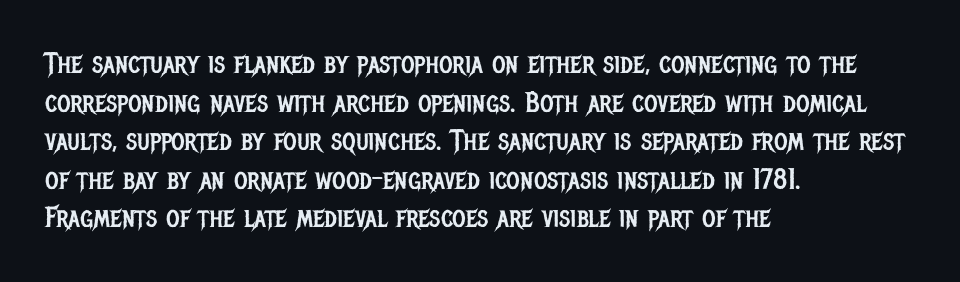
{"serif": "no", "italic": "no", "bold": "no", "weight": "regular", "width": "condensed", "stroke_contrast": "low", "x_height": "large", "monospaced": "no", "underline": "no", "align": "left", "line_spacing": "normal", "line_spacing_ratio": 1.33, "letter_spacing": "normal", "letter_spacing_em": 0.0, "glyph_px": 29}
